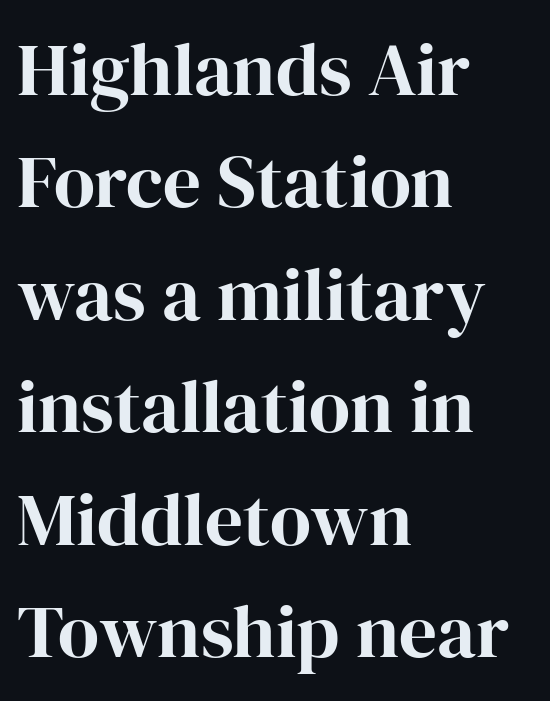
The glyphs are unaccompanied by any horizontal stroke below them. If you measured baseline to baseline, you'd find a middling distance. This sample uses an upright cut, with every glyph sitting square on the baseline. A typesetter would call this proportional, since set widths differ per character.
